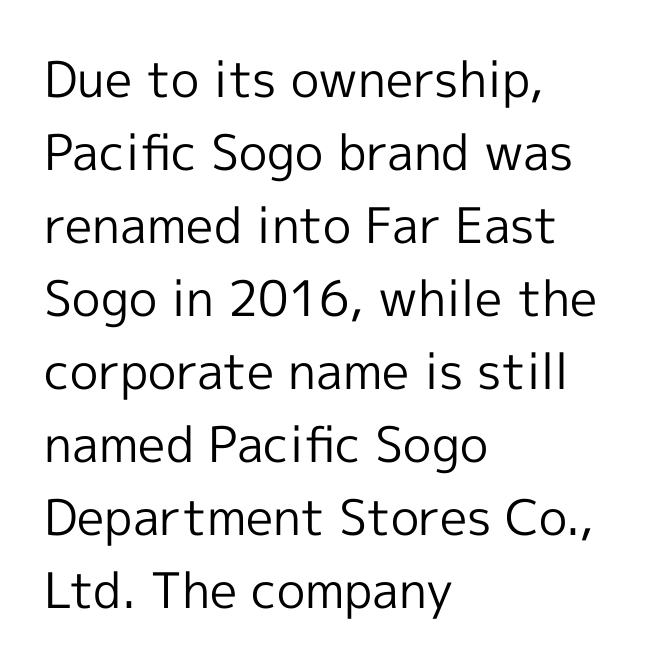
The baseline area is clear. The rendering anchors every line to the left-hand side. Does the leading feel generous? No, just average. Look at the tracking — it's just the regular setting, nothing added. The characters display no serif detailing; their extremities are plain.
